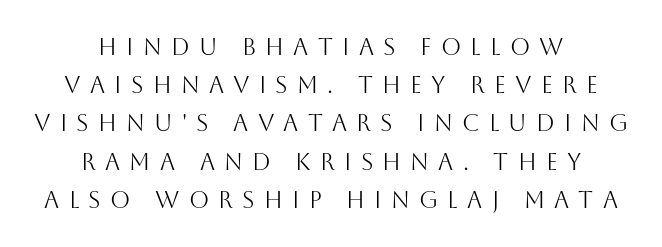
The image shows 23 px text type, upright; set centered, normal line spacing (1.66x), unusually wide letter spacing (+0.4 em), not underlined.
